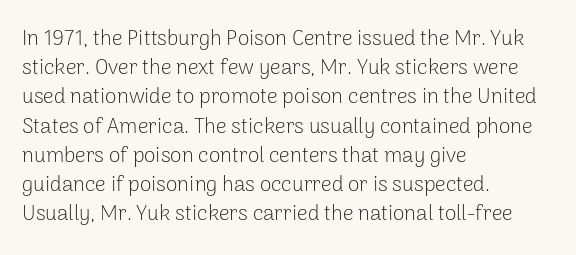
The image shows 21 px text type, upright; set left-aligned, normal line spacing (1.39x), normal letter spacing, not underlined.
